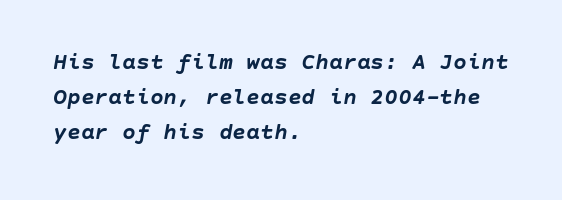
Successive baselines arrive at the customary interval. You can tell it's italic because the verticals aren't actually vertical. The specimen omits any rule beneath the text block's lines. Strokes here are thick enough to call this a true bold.
